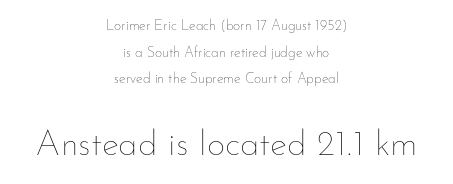
The image shows 36 px thin type, upright; set centered, loose line spacing (1.91x), normal letter spacing, not underlined; the second (bottom) block is 2.57x larger; low stroke contrast and a small x-height.
